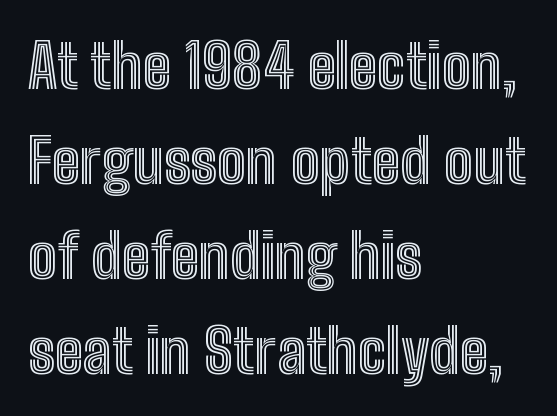
The image shows 61 px condensed type, upright; set left-aligned, normal line spacing (1.56x), normal letter spacing, not underlined; a medium x-height.
